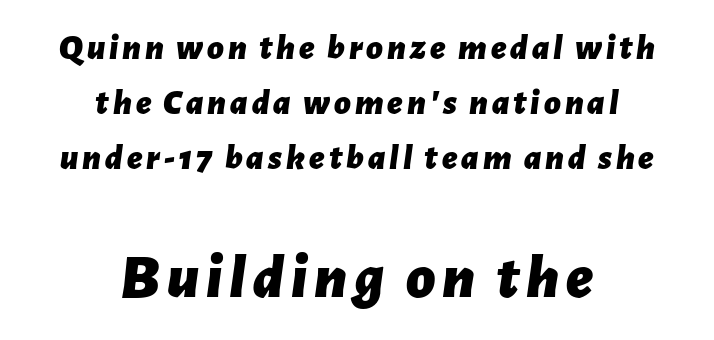
A typesetter would call this leading conventional body-copy spacing. Any mark beneath the type? The region is blank. The lettering tilts uniformly, giving the passage an italic look. Notice how the passage keeps no hard edge, just a central spine. Caption: bold face, heavy strokes. Scale increases going downward across the two blocks.
